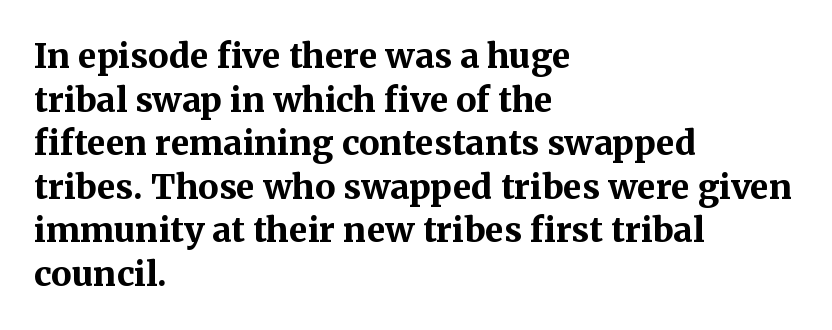
The image shows 34 px bold serif type, upright; set left-aligned, normal line spacing (1.28x), normal letter spacing, not underlined; medium stroke contrast and a medium x-height.
